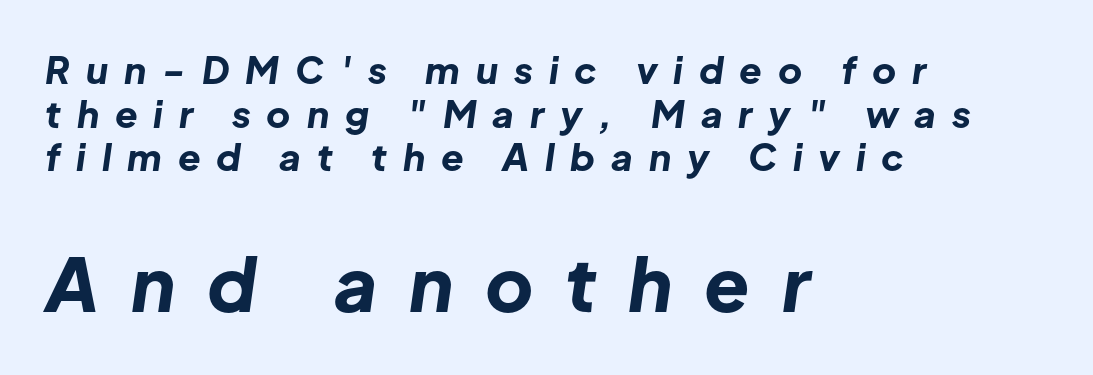
Q: Is the text bold? A: Yes.
Q: Is the text italic (slanted)? A: Yes, it leans right by about 8 degrees.
Q: Is the text underlined? A: No.
Q: How is the paragraph aligned? A: Left-aligned.
Q: Is the spacing between letters normal or unusually wide? A: Unusually wide.
Q: Which block of text is set in a larger size, the first (top) or the second (bottom)? A: The second (bottom) one.
Q: Width (condensed, normal, or wide)? A: Normal.
Q: Stroke contrast? A: Low.
Q: x-height? A: Medium.
Q: Monospaced? A: No.
